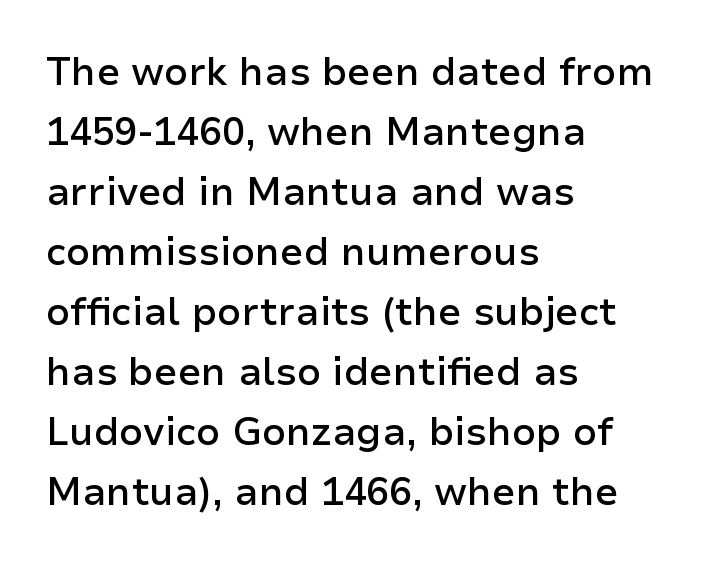
{"serif": "no", "italic": "no", "bold": "semi", "weight": "semibold", "width": "normal", "stroke_contrast": "low", "x_height": "medium", "monospaced": "no", "underline": "no", "align": "left", "line_spacing": "normal", "line_spacing_ratio": 1.58, "letter_spacing": "normal", "letter_spacing_em": 0.0, "glyph_px": 38}
